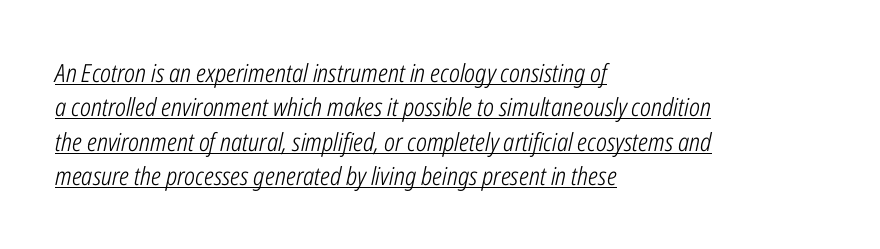
The image shows 25 px text type, italic (leaning right); set left-aligned, normal line spacing (1.38x), normal letter spacing, underlined.
